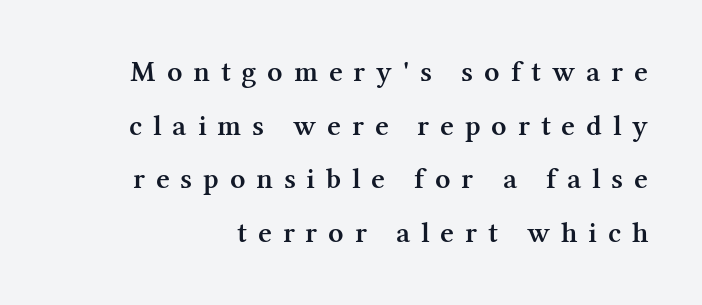
{"serif": "yes", "italic": "no", "bold": "semi", "weight": "semibold", "width": "normal", "stroke_contrast": "medium", "x_height": "medium", "monospaced": "no", "underline": "no", "line_spacing_ratio": 1.79, "letter_spacing": "wide", "letter_spacing_em": 0.36, "glyph_px": 30}
